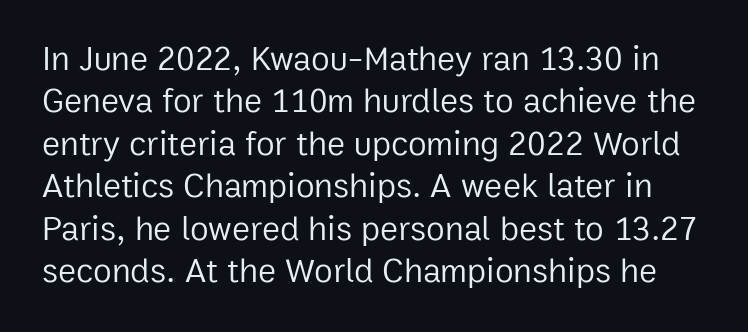
The font is comparable to plain body text, perhaps lighter. You could not count columns in this text — the font is proportionally spaced. Letter spacing: default. This is sans-serif lettering, the kind often seen on screens and signage. Line spacing here is normal.
